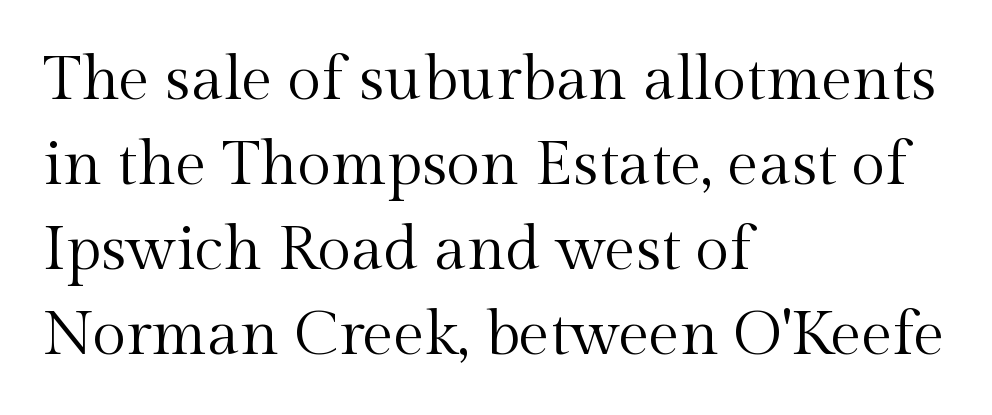
Serif or sans? Serif — the stroke terminals have little feet. Each word holds together tightly as a unit, with standard inter-letter gaps. A light-to-regular cut is what we see here. Character widths vary here, with narrow letters taking less room than wide ones. Nobody drew a line under any word here. Short and long lines alike share a common starting point at left.
